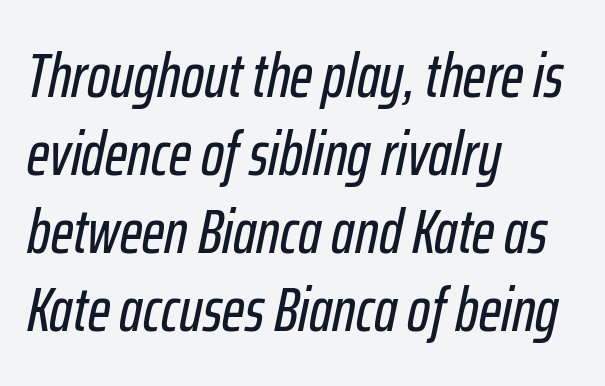
The image shows 61 px condensed type, italic (leaning right); set left-aligned, normal line spacing (1.28x), normal letter spacing, not underlined; low stroke contrast and a medium x-height.
